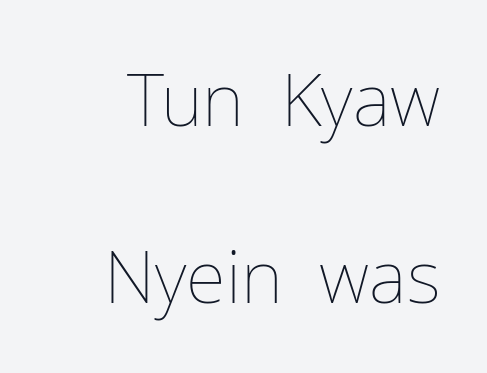
The image shows 73 px thin type, upright; set loose line spacing (2.43x), normal letter spacing, not underlined; low stroke contrast and a medium x-height.
